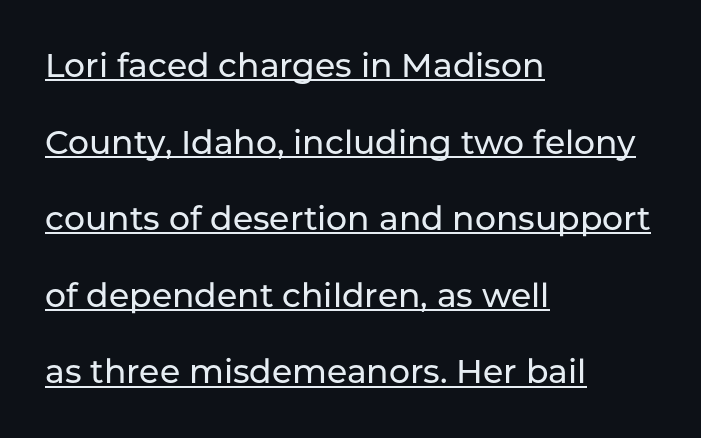
Q: Is the text italic (slanted)? A: No, it is upright.
Q: Is the typeface a serif or a sans-serif typeface? A: Sans-serif.
Q: Is the text underlined? A: Yes.
Q: How is the paragraph aligned? A: Left-aligned.
Q: Is the spacing between letters normal or unusually wide? A: Normal.
Q: Is the spacing between lines tight, normal or loose? A: Loose.
Q: Width (condensed, normal, or wide)? A: Normal.
Q: Stroke contrast? A: Low.
Q: x-height? A: Medium.
Q: Monospaced? A: No.
